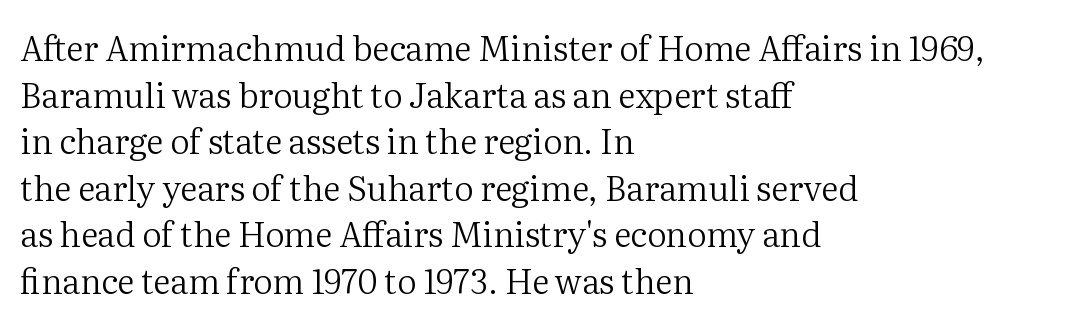
{"serif": "yes", "italic": "no", "bold": "no", "weight": "regular", "width": "normal", "stroke_contrast": "medium", "x_height": "medium", "monospaced": "no", "underline": "no", "align": "left", "line_spacing": "normal", "line_spacing_ratio": 1.37, "letter_spacing": "normal", "letter_spacing_em": 0.0, "glyph_px": 34}
